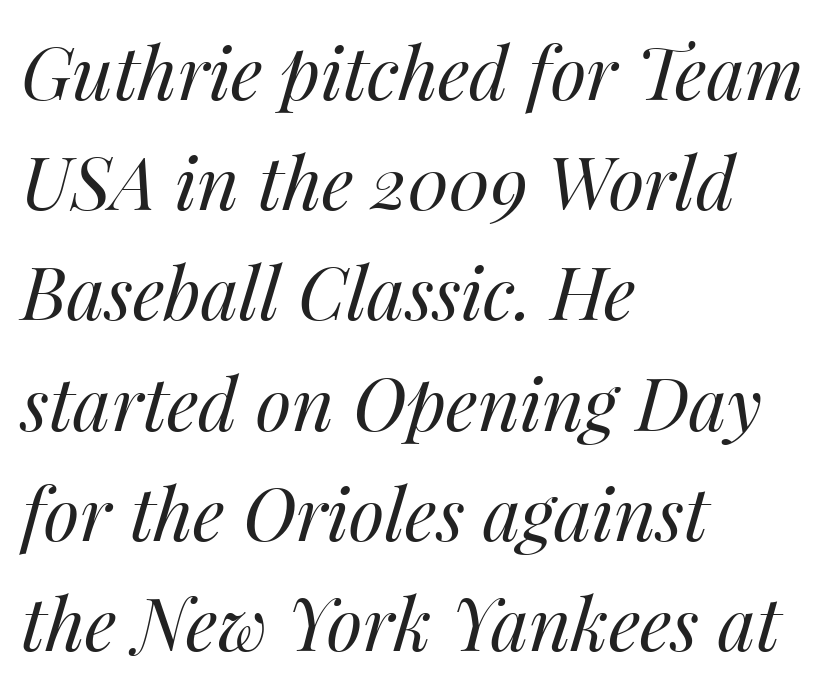
Q: Is the text bold? A: No.
Q: Is the text italic (slanted)? A: Yes, it leans right by about 14 degrees.
Q: Is the text underlined? A: No.
Q: How is the paragraph aligned? A: Left-aligned.
Q: Is the spacing between letters normal or unusually wide? A: Normal.
Q: Is the spacing between lines tight, normal or loose? A: Normal.
Q: Width (condensed, normal, or wide)? A: Normal.
Q: Stroke contrast? A: Medium.
Q: x-height? A: Medium.
Q: Monospaced? A: No.
